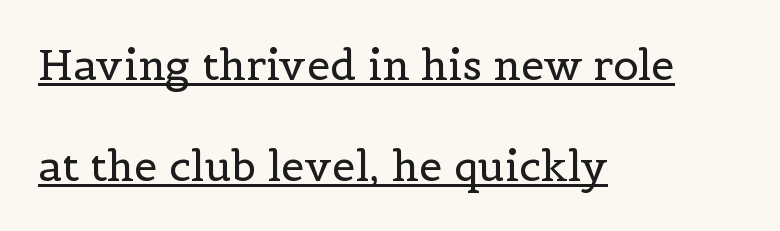
Quick note: not italic, upright. Nobody touched the tracking dial on this one. Vertical stems look standard width or narrower in stroke. The glyphs are accompanied by a horizontal stroke just below them.
